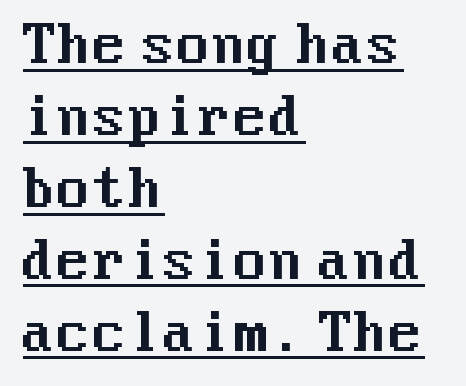
Whoever set this chose a conventional vertical rhythm. This sample carries an underscore along the baseline area. If you drew a line through each stem, it would be perfectly vertical. Words appear dense and cohesive because spacing is normal. These lines are set flush left with a ragged right edge. Nothing sits at the stroke ends, so this counts as sans-serif.
